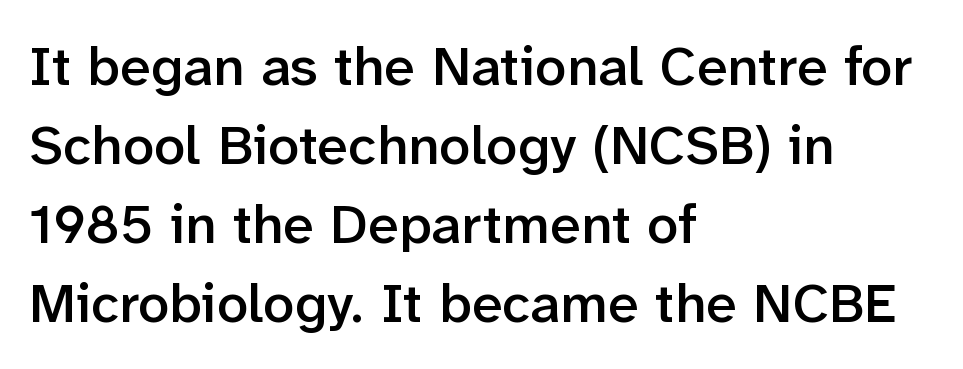
The image shows 56 px semibold sans-serif type, upright; set left-aligned, normal line spacing (1.41x), normal letter spacing, not underlined; low stroke contrast and a medium x-height.
